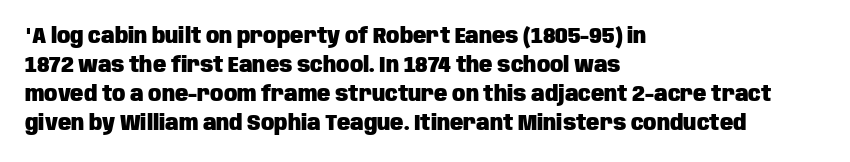
I'd describe the lettering as bold — thick and assertive. Line starts are locked; line ends wander. Nope, not italic — everything's standing straight. Only glyphs here, with clear space below each row.
